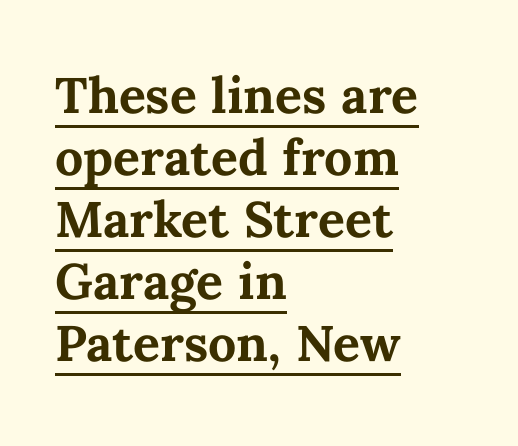
{"italic": "no", "bold": "yes", "weight": "bold", "width": "normal", "stroke_contrast": "medium", "x_height": "medium", "monospaced": "no", "underline": "yes", "align": "left", "line_spacing_ratio": 1.24, "letter_spacing": "normal", "letter_spacing_em": 0.0, "glyph_px": 50}
